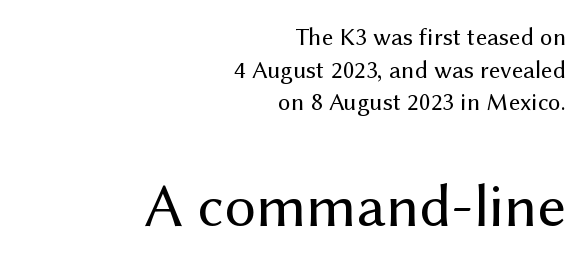
{"serif": "no", "italic": "no", "bold": "no", "weight": "regular", "width": "normal", "stroke_contrast": "medium", "x_height": "medium", "monospaced": "no", "underline": "no", "align": "right", "line_spacing": "normal", "line_spacing_ratio": 1.31, "letter_spacing": "normal", "letter_spacing_em": 0.0, "larger_block": "second", "size_ratio": 2.48, "glyph_px": 62}
